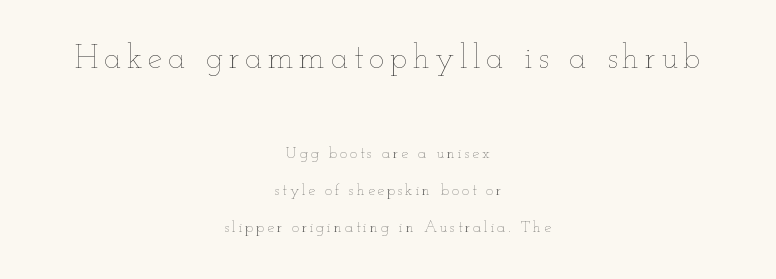
Q: Is the text bold? A: No.
Q: Is the text italic (slanted)? A: No, it is upright.
Q: Is the text underlined? A: No.
Q: How is the paragraph aligned? A: Centered.
Q: Is the spacing between lines tight, normal or loose? A: Loose.
Q: Which block of text is set in a larger size, the first (top) or the second (bottom)? A: The first (top) one.
Q: Width (condensed, normal, or wide)? A: Wide.
Q: Stroke contrast? A: Low.
Q: x-height? A: Small.
Q: Monospaced? A: No.
